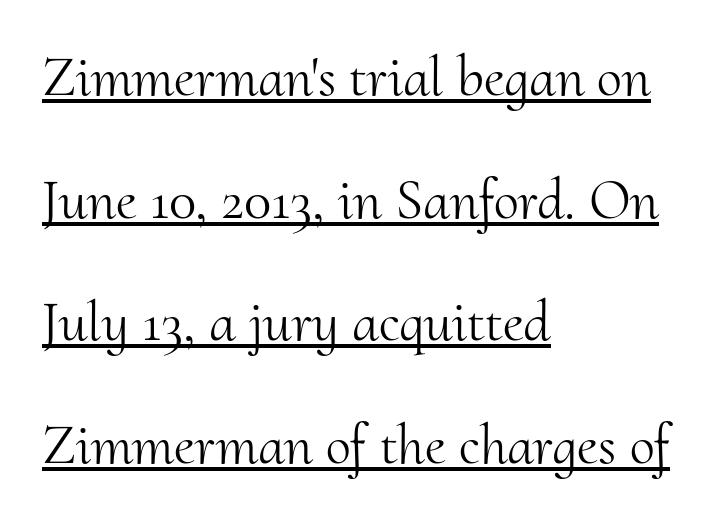
The characters display serif detailing at their extremities. A roman cut, with each character standing at attention. The face used here appears with an underline applied. In terms of leading, this rendering errs on the spacious side.
